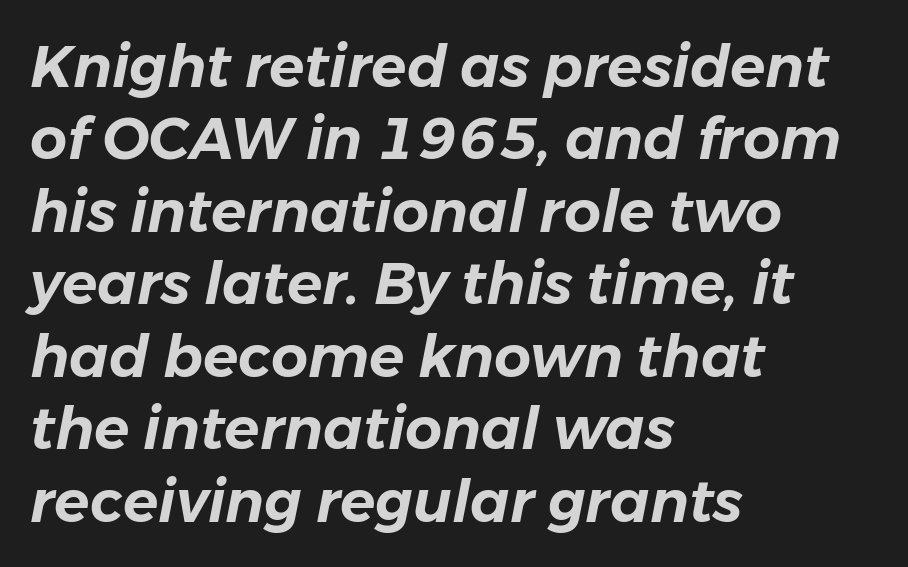
The image shows 58 px text type, italic (leaning right); set left-aligned, normal line spacing (1.25x), normal letter spacing, not underlined; low stroke contrast and a medium x-height.
